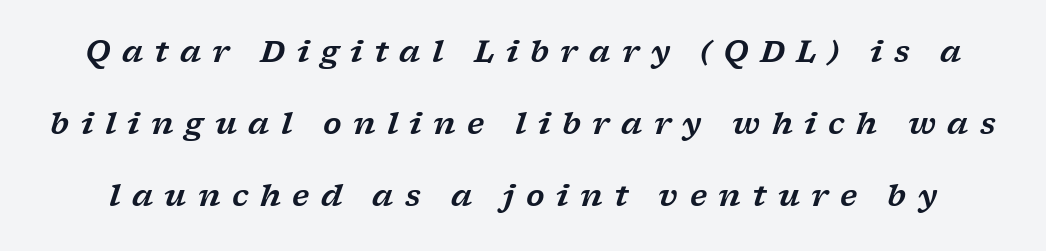
The image shows 30 px wide serif type, italic (leaning right); set loose line spacing (2.4x), unusually wide letter spacing (+0.38 em), not underlined; low stroke contrast and a medium x-height.
